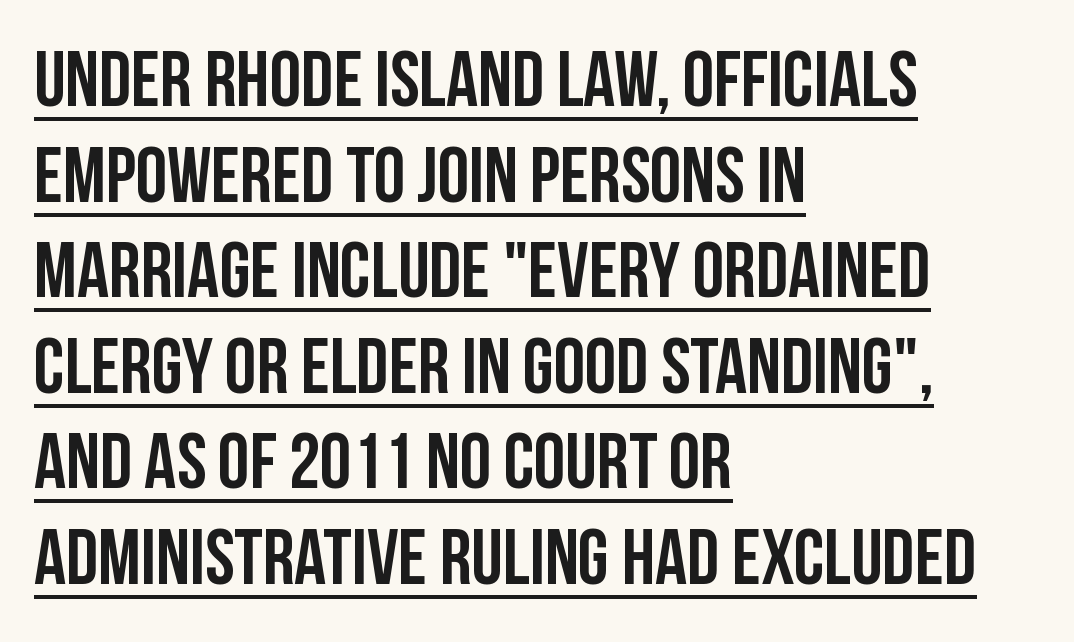
The image shows 79 px condensed sans-serif type, upright; set left-aligned, line spacing 1.21x, normal letter spacing, underlined; low stroke contrast and a large x-height.
